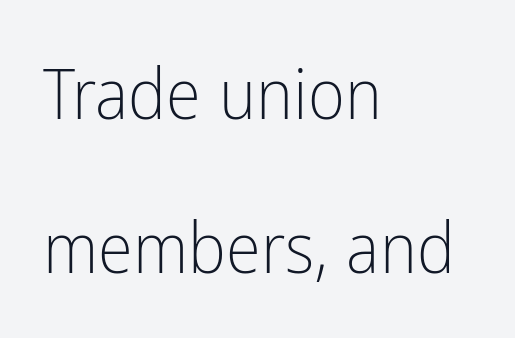
Q: Is the text bold? A: No.
Q: Is the text italic (slanted)? A: No, it is upright.
Q: Is the typeface a serif or a sans-serif typeface? A: Sans-serif.
Q: Is the text underlined? A: No.
Q: How is the paragraph aligned? A: Left-aligned.
Q: Is the spacing between letters normal or unusually wide? A: Normal.
Q: Is the spacing between lines tight, normal or loose? A: Loose.
Q: Width (condensed, normal, or wide)? A: Condensed.
Q: Stroke contrast? A: Low.
Q: x-height? A: Medium.
Q: Monospaced? A: No.
